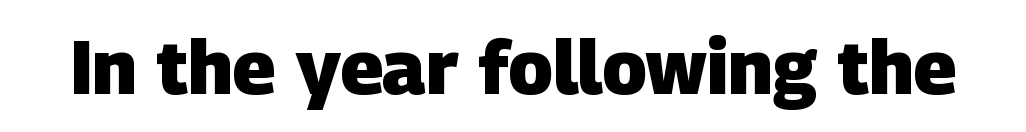
The image shows 75 px heavy sans-serif type; set normal letter spacing, not underlined; low stroke contrast and a large x-height.
